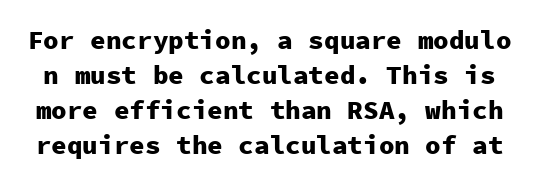
Q: Is the text bold? A: Yes.
Q: Is the text italic (slanted)? A: No, it is upright.
Q: Is the text underlined? A: No.
Q: Is the spacing between letters normal or unusually wide? A: Normal.
Q: Is the spacing between lines tight, normal or loose? A: Normal.
